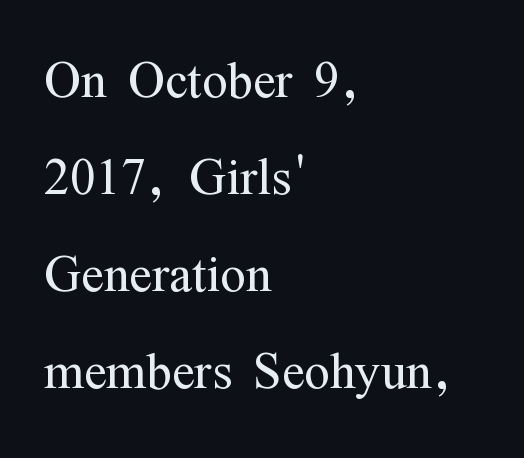
This sample uses an upright cut, with every glyph sitting square on the baseline. The passage shown stacks its lines at a standard gap. Typeset ragged right — the left edge is the straight one. The passage shown is typed in a proportional face where columns would drift. Nobody touched the tracking dial on this one. Type without underlining.
